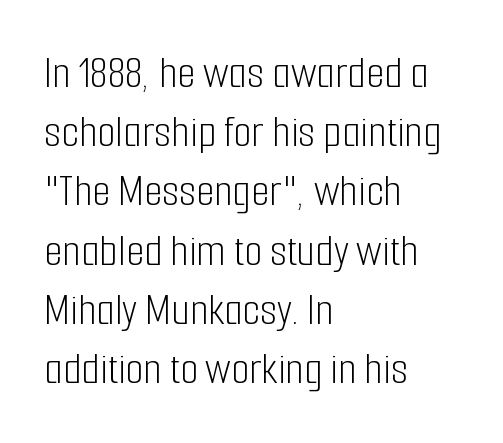
Q: Is the text bold? A: No.
Q: Is the text italic (slanted)? A: No, it is upright.
Q: Is the typeface a serif or a sans-serif typeface? A: Sans-serif.
Q: Is the text underlined? A: No.
Q: How is the paragraph aligned? A: Left-aligned.
Q: Is the spacing between letters normal or unusually wide? A: Normal.
Q: Is the spacing between lines tight, normal or loose? A: Normal.
Q: Width (condensed, normal, or wide)? A: Condensed.
Q: Stroke contrast? A: Low.
Q: x-height? A: Medium.
Q: Monospaced? A: No.
